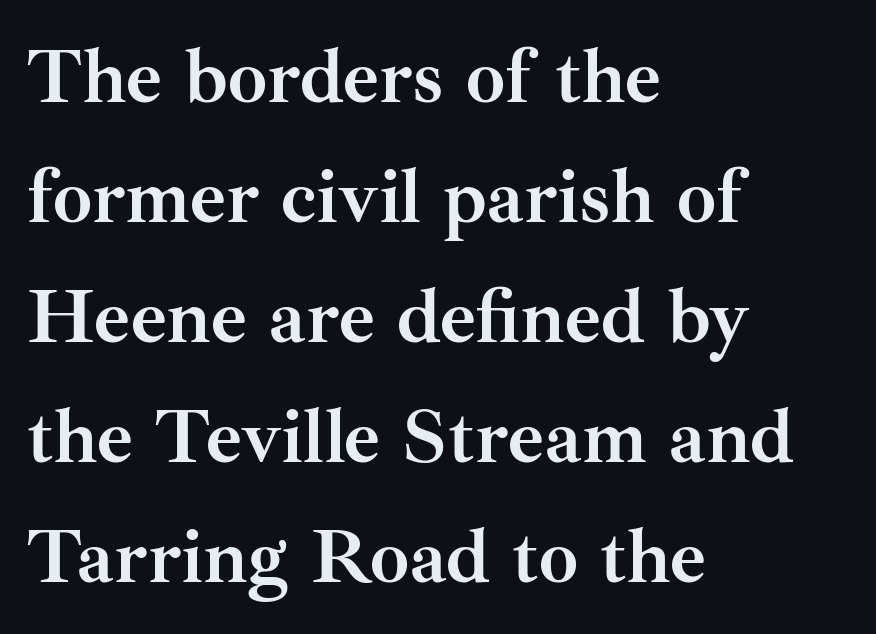
A serif font was chosen for this passage. A student would call this left alignment; a typographer would say flush left, rag right. In terms of leading, this rendering sits right in the middle. A typesetter would call this proportional, since set widths differ per character.
